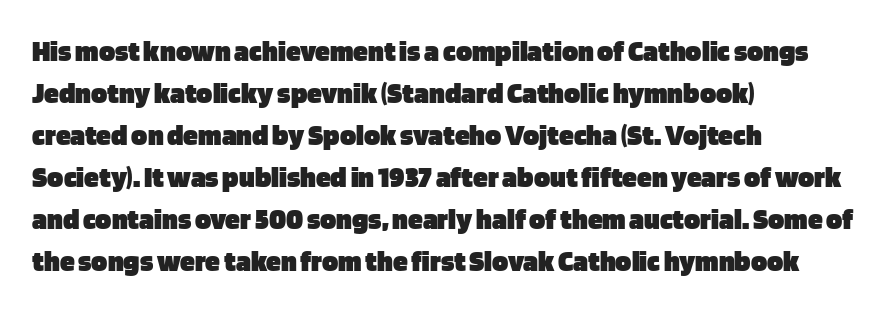
Q: Is the text bold? A: Yes.
Q: Is the text italic (slanted)? A: No, it is upright.
Q: Is the typeface a serif or a sans-serif typeface? A: Sans-serif.
Q: Is the text underlined? A: No.
Q: How is the paragraph aligned? A: Left-aligned.
Q: Is the spacing between letters normal or unusually wide? A: Normal.
Q: Is the spacing between lines tight, normal or loose? A: Normal.
Q: Width (condensed, normal, or wide)? A: Normal.
Q: Stroke contrast? A: Low.
Q: x-height? A: Large.
Q: Monospaced? A: No.
